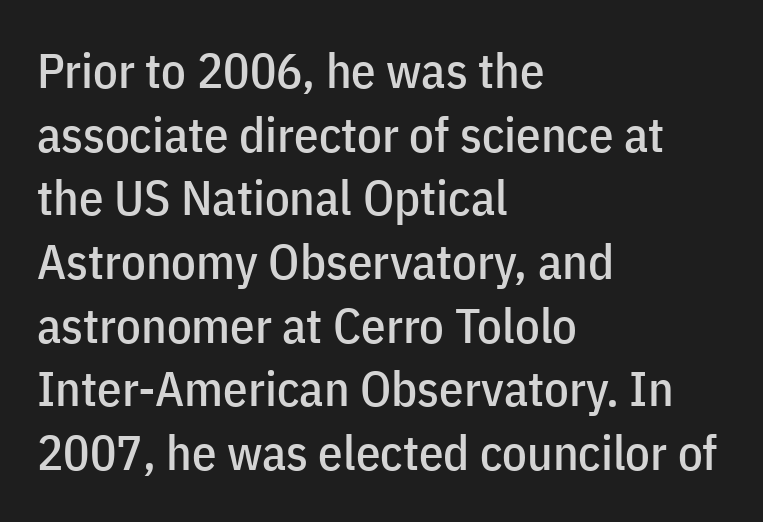
{"serif": "no", "italic": "no", "width": "condensed", "stroke_contrast": "low", "x_height": "medium", "monospaced": "no", "underline": "no", "align": "left", "line_spacing": "normal", "line_spacing_ratio": 1.3, "letter_spacing": "normal", "letter_spacing_em": 0.0, "glyph_px": 49}
